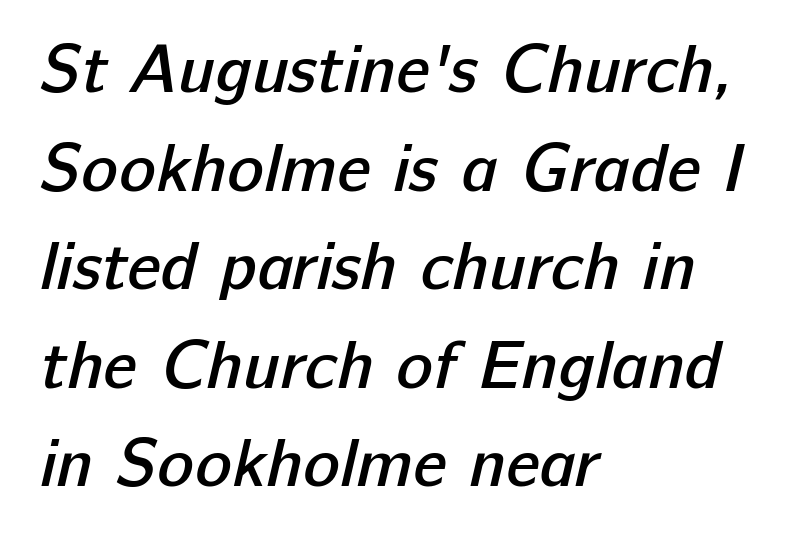
Q: Is the text bold? A: Semi-bold.
Q: Is the typeface a serif or a sans-serif typeface? A: Sans-serif.
Q: Is the text underlined? A: No.
Q: How is the paragraph aligned? A: Left-aligned.
Q: Is the spacing between letters normal or unusually wide? A: Normal.
Q: Is the spacing between lines tight, normal or loose? A: Normal.
Q: Width (condensed, normal, or wide)? A: Normal.
Q: Stroke contrast? A: Low.
Q: x-height? A: Medium.
Q: Monospaced? A: No.
